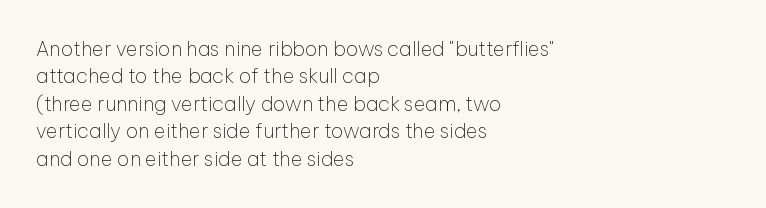
{"italic": "no", "bold": "no", "underline": "no", "align": "left", "line_spacing": "normal", "line_spacing_ratio": 1.37, "letter_spacing": "normal", "letter_spacing_em": 0.0, "glyph_px": 20}
